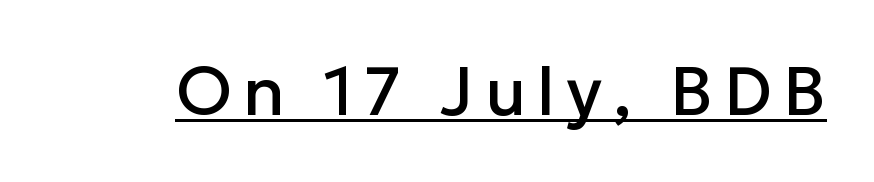
{"serif": "no", "italic": "no", "width": "normal", "stroke_contrast": "low", "x_height": "medium", "monospaced": "no", "underline": "yes", "glyph_px": 68}
